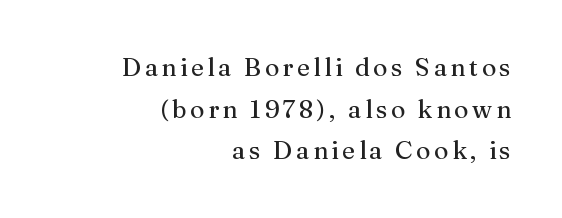
Q: Is the text bold? A: No.
Q: Is the text italic (slanted)? A: No, it is upright.
Q: Is the text underlined? A: No.
Q: How is the paragraph aligned? A: Right-aligned.
Q: Is the spacing between lines tight, normal or loose? A: Normal.
